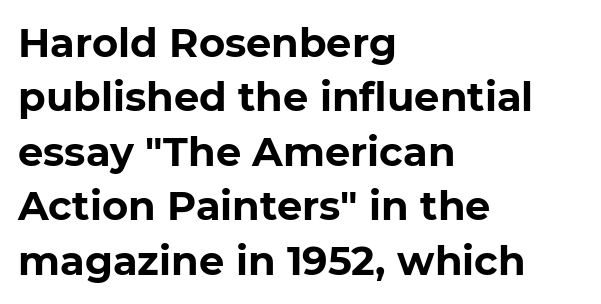
The paragraph has a hard left edge and a soft right edge. Here the glyphs are tracked normally, forming tight word shapes. Each letter keeps its own natural width here, so spacing adapts to shape. The typesetting leans heavy: a genuine bold. Does the type have serifs? No, each stem ends abruptly.
